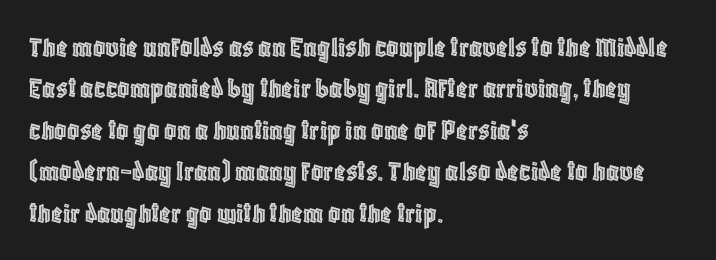
Q: Is the text italic (slanted)? A: No, it is upright.
Q: Is the text underlined? A: No.
Q: How is the paragraph aligned? A: Left-aligned.
Q: Is the spacing between letters normal or unusually wide? A: Normal.
Q: Is the spacing between lines tight, normal or loose? A: Normal.
Q: Width (condensed, normal, or wide)? A: Condensed.
Q: x-height? A: Large.
Q: Monospaced? A: No.
